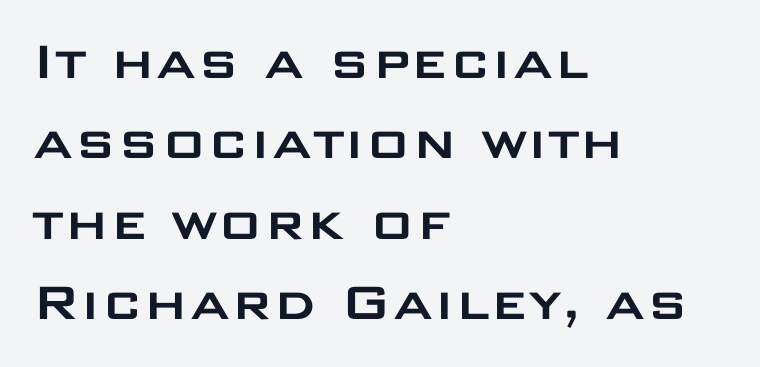
{"serif": "no", "italic": "no", "width": "wide", "stroke_contrast": "low", "x_height": "large", "monospaced": "no", "underline": "no", "align": "left", "line_spacing": "normal", "line_spacing_ratio": 1.34, "letter_spacing": "normal", "letter_spacing_em": 0.0, "glyph_px": 60}
